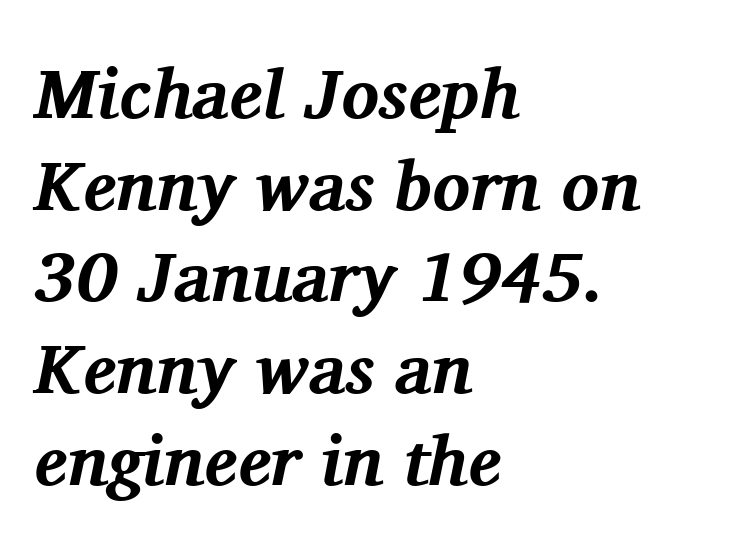
Q: Is the text bold? A: Yes.
Q: Is the text italic (slanted)? A: Yes, it leans right by about 11 degrees.
Q: Is the typeface a serif or a sans-serif typeface? A: Serif.
Q: Is the text underlined? A: No.
Q: How is the paragraph aligned? A: Left-aligned.
Q: Is the spacing between letters normal or unusually wide? A: Normal.
Q: Is the spacing between lines tight, normal or loose? A: Normal.
Q: Width (condensed, normal, or wide)? A: Normal.
Q: Stroke contrast? A: Medium.
Q: x-height? A: Medium.
Q: Monospaced? A: No.
